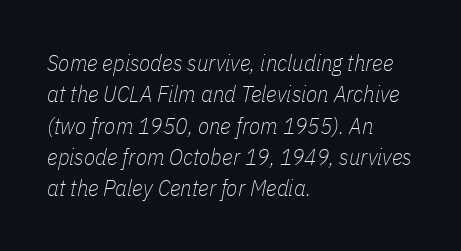
Glyph-to-glyph distance matches everyday printed text. The rag falls on the right side of this text block. Notice how the stems are inclined rather than vertical — that's the hallmark of italics. No letter is thick-stroked: the sample isn't bold.
